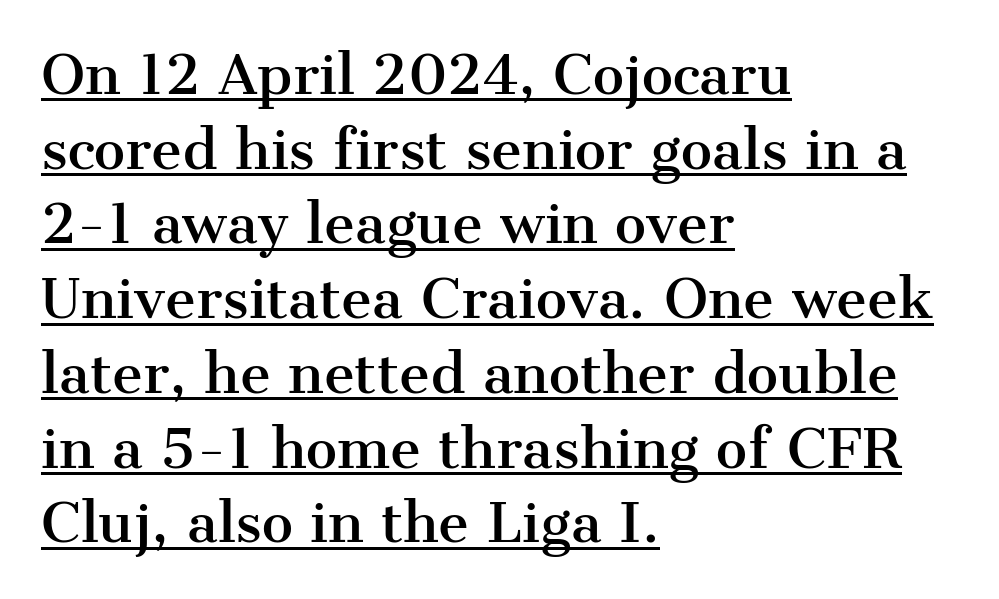
Q: Is the text italic (slanted)? A: No, it is upright.
Q: Is the typeface a serif or a sans-serif typeface? A: Serif.
Q: Is the text underlined? A: Yes.
Q: How is the paragraph aligned? A: Left-aligned.
Q: Is the spacing between letters normal or unusually wide? A: Normal.
Q: Is the spacing between lines tight, normal or loose? A: Normal.
Q: Width (condensed, normal, or wide)? A: Normal.
Q: Stroke contrast? A: Medium.
Q: x-height? A: Medium.
Q: Monospaced? A: No.
